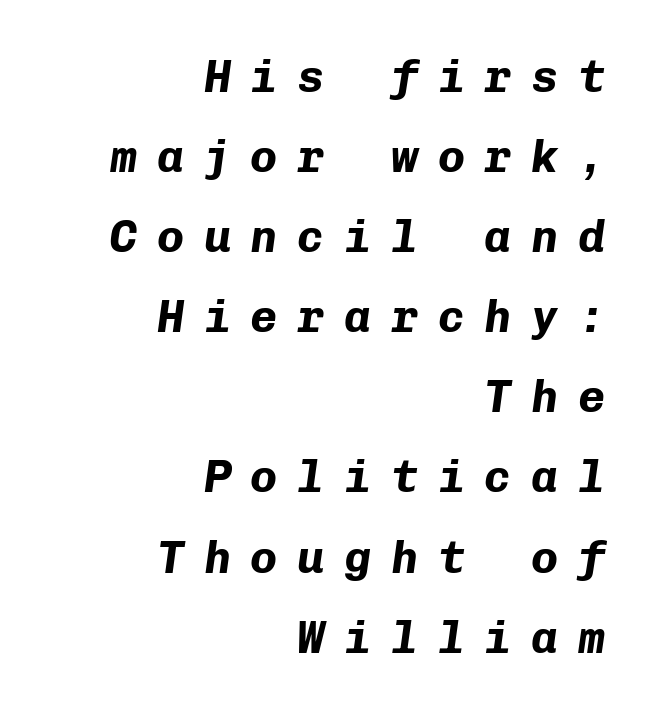
The image shows 45 px bold type, italic (leaning right), monospaced; set right-aligned, line spacing 1.78x, unusually wide letter spacing (+0.44 em), not underlined; low stroke contrast and a medium x-height.
